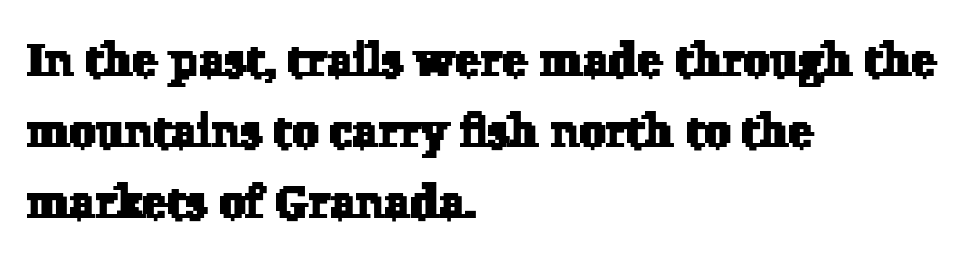
Q: Is the typeface a serif or a sans-serif typeface? A: Serif.
Q: Is the text underlined? A: No.
Q: How is the paragraph aligned? A: Left-aligned.
Q: Is the spacing between letters normal or unusually wide? A: Normal.
Q: Is the spacing between lines tight, normal or loose? A: Normal.
Q: Width (condensed, normal, or wide)? A: Normal.
Q: Stroke contrast? A: Low.
Q: x-height? A: Medium.
Q: Monospaced? A: No.
